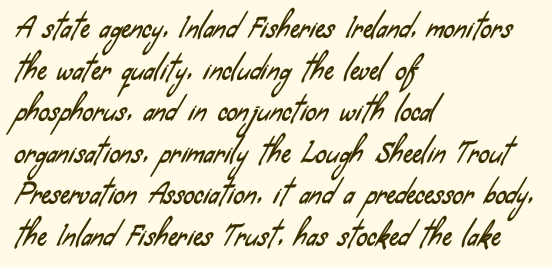
Q: Is the text underlined? A: No.
Q: How is the paragraph aligned? A: Left-aligned.
Q: Is the spacing between letters normal or unusually wide? A: Normal.
Q: Is the spacing between lines tight, normal or loose? A: Normal.
